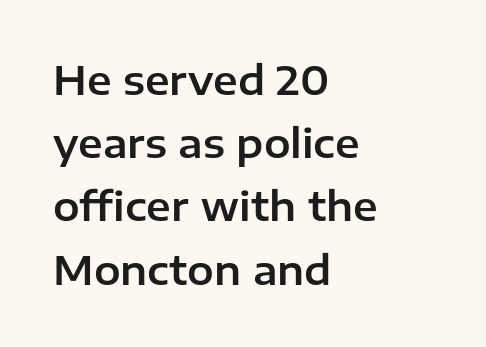
The image shows 40 px sans-serif type, upright; set left-aligned, normal line spacing (1.58x), normal letter spacing, not underlined; low stroke contrast and a medium x-height.
